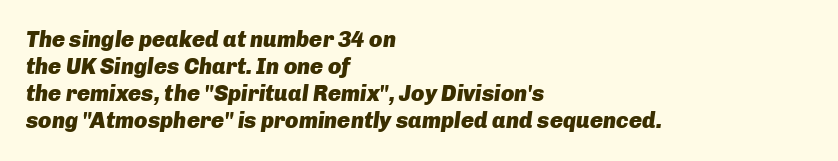
The image shows 22 px bold type, italic (leaning right); set left-aligned, line spacing 1.23x, normal letter spacing, not underlined.
